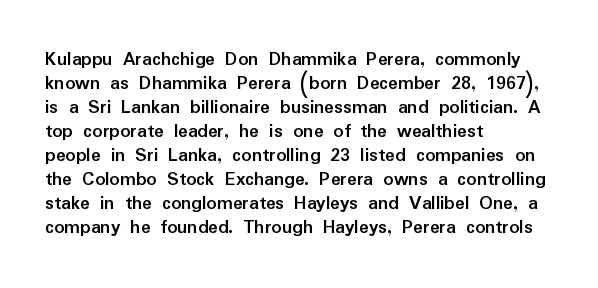
{"italic": "no", "bold": "yes", "underline": "no", "align": "left", "line_spacing_ratio": 1.2, "letter_spacing": "normal", "letter_spacing_em": 0.0, "glyph_px": 20}
